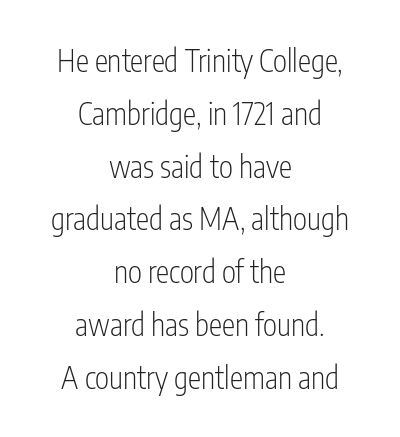
The image shows 30 px light, condensed sans-serif type, upright; set centered, line spacing 1.76x, normal letter spacing, not underlined; low stroke contrast and a medium x-height.
